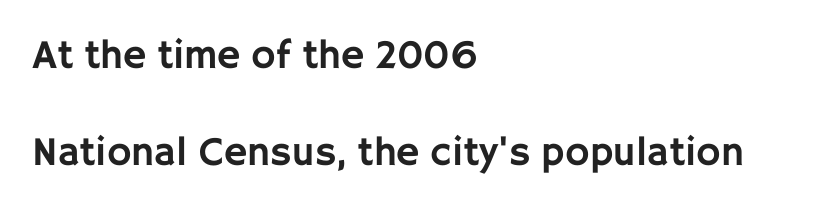
The image shows 41 px sans-serif type, upright; set left-aligned, loose line spacing (2.36x), normal letter spacing, not underlined; low stroke contrast and a large x-height.
